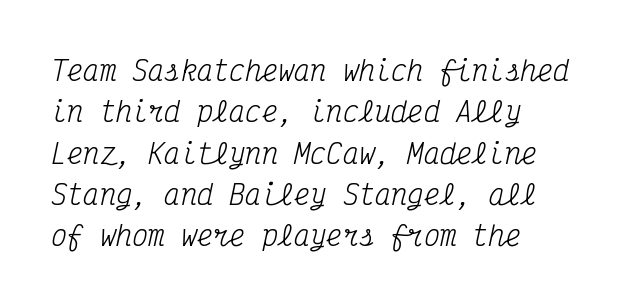
The compositor pushed each line to the left boundary. Baseline-to-baseline distance is the conventional proportion of letter height. The whole block is typeset with a tilt. The passage shown has conventional tracking throughout. Weight: not bold — regular or lighter.
